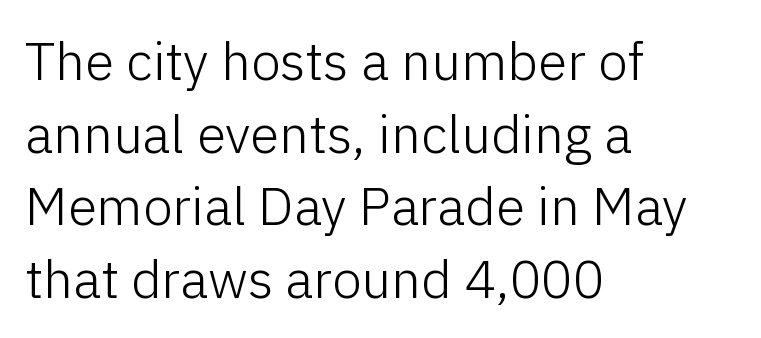
The letters carry no serifs — their stems end cleanly without finishing strokes. This is roman type, the default non-slanted kind. Beneath every word, the page is bare. These lines are rendered in a variable-pitch font. Unbolded letterforms with no extra heft. The gaps between neighbouring characters are ordinary and unremarkable.
